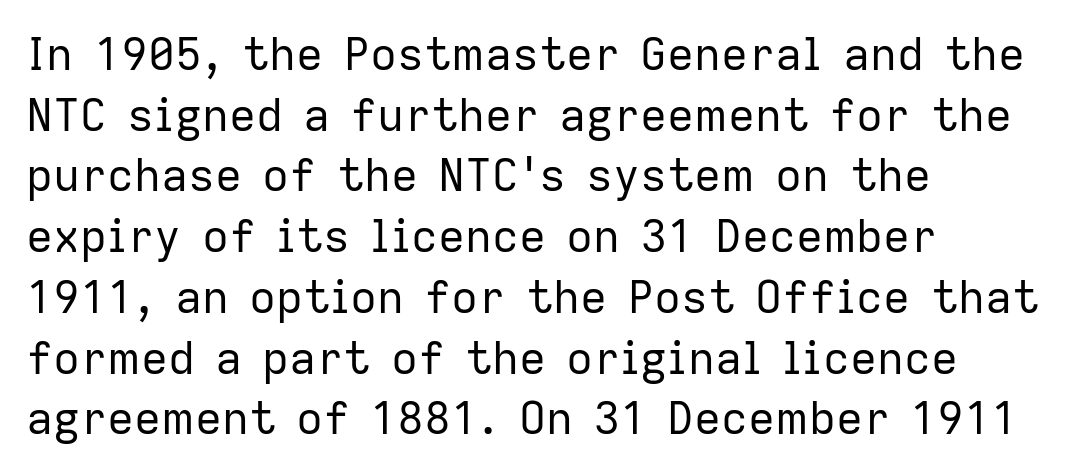
The image shows 45 px regular-weight sans-serif type, upright; set left-aligned, normal line spacing (1.35x), normal letter spacing, not underlined; low stroke contrast and a medium x-height.
